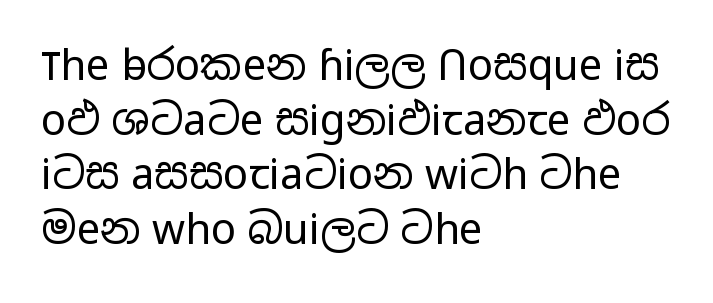
Q: Is the text bold? A: No.
Q: Is the text italic (slanted)? A: No, it is upright.
Q: Is the typeface a serif or a sans-serif typeface? A: Sans-serif.
Q: Is the text underlined? A: No.
Q: How is the paragraph aligned? A: Left-aligned.
Q: Is the spacing between letters normal or unusually wide? A: Normal.
Q: Is the spacing between lines tight, normal or loose? A: Normal.
Q: Width (condensed, normal, or wide)? A: Wide.
Q: Stroke contrast? A: Low.
Q: x-height? A: Medium.
Q: Monospaced? A: No.
